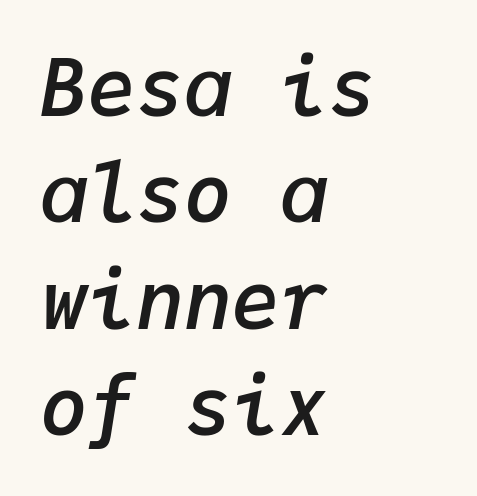
Q: Is the text bold? A: Semi-bold.
Q: Is the text italic (slanted)? A: Yes, it leans right by about 9 degrees.
Q: Is the text underlined? A: No.
Q: How is the paragraph aligned? A: Left-aligned.
Q: Is the spacing between letters normal or unusually wide? A: Normal.
Q: Is the spacing between lines tight, normal or loose? A: Normal.
Q: Width (condensed, normal, or wide)? A: Normal.
Q: Stroke contrast? A: Low.
Q: x-height? A: Medium.
Q: Monospaced? A: Yes.
